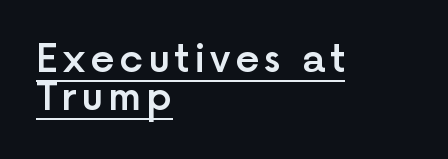
{"serif": "no", "italic": "no", "bold": "semi", "weight": "semibold", "width": "normal", "x_height": "medium", "monospaced": "no", "underline": "yes", "align": "left", "line_spacing": "tight", "line_spacing_ratio": 0.98, "glyph_px": 39}
